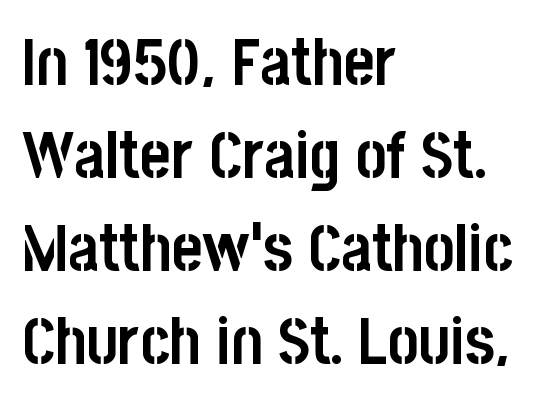
The image shows 66 px semibold, condensed sans-serif type, upright; set left-aligned, normal line spacing (1.41x), normal letter spacing, not underlined; low stroke contrast and a large x-height.
